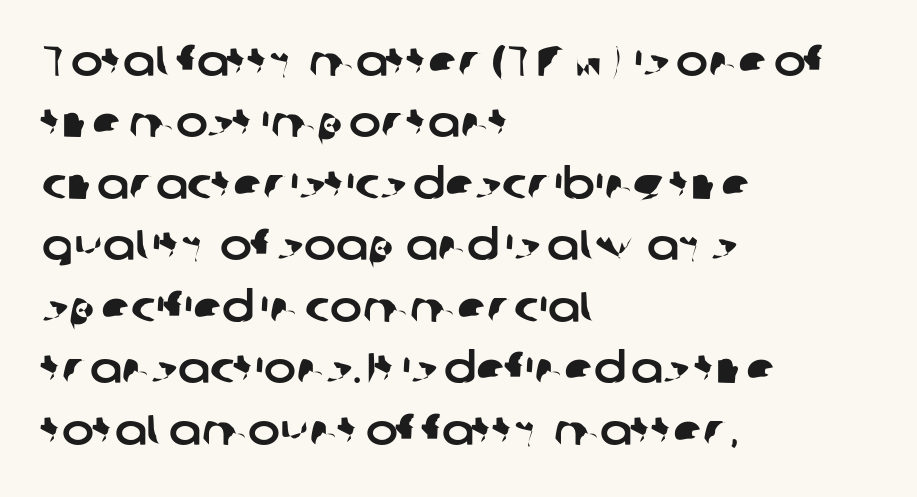
{"serif": "no", "width": "normal", "stroke_contrast": "low", "x_height": "medium", "monospaced": "no", "underline": "no", "align": "left", "line_spacing": "normal", "line_spacing_ratio": 1.43, "letter_spacing": "normal", "letter_spacing_em": 0.0, "glyph_px": 43}
